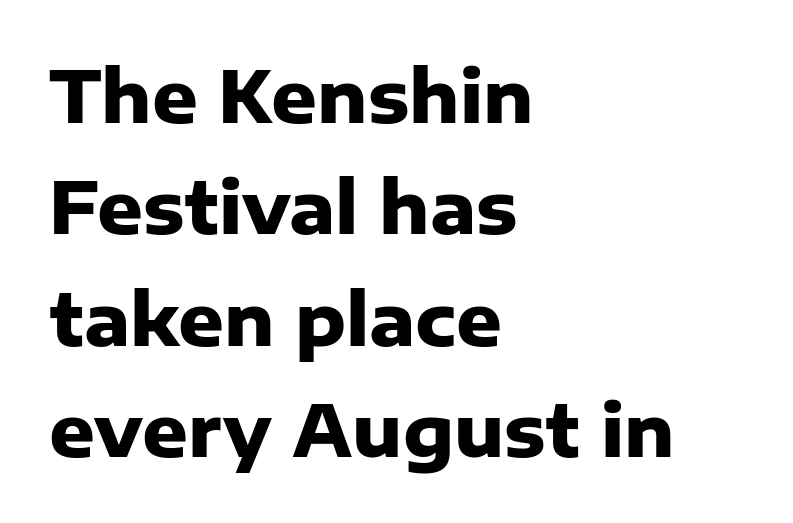
Quick note: underline off. The leading is moderate, giving the passage an even texture. You could not count columns in this text — the font is proportionally spaced. A student would call this left alignment; a typographer would say flush left, rag right.
